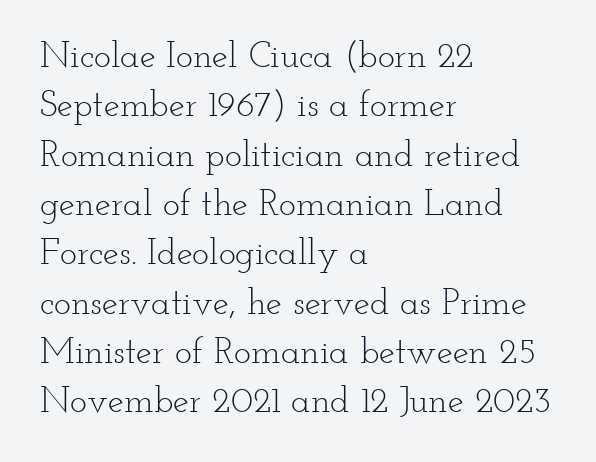
{"serif": "yes", "italic": "no", "bold": "no", "weight": "light", "width": "wide", "stroke_contrast": "low", "x_height": "small", "monospaced": "no", "underline": "no", "align": "left", "line_spacing": "normal", "line_spacing_ratio": 1.37, "letter_spacing": "normal", "letter_spacing_em": 0.0, "glyph_px": 36}
